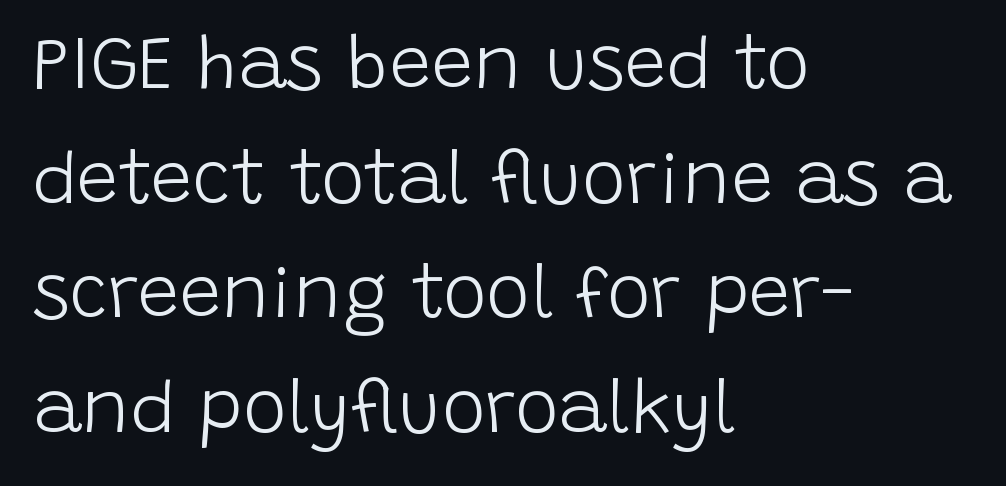
{"serif": "no", "italic": "no", "bold": "no", "weight": "light", "width": "normal", "stroke_contrast": "low", "x_height": "large", "monospaced": "no", "underline": "no", "align": "left", "line_spacing": "normal", "line_spacing_ratio": 1.55, "letter_spacing": "normal", "letter_spacing_em": 0.0, "glyph_px": 74}
